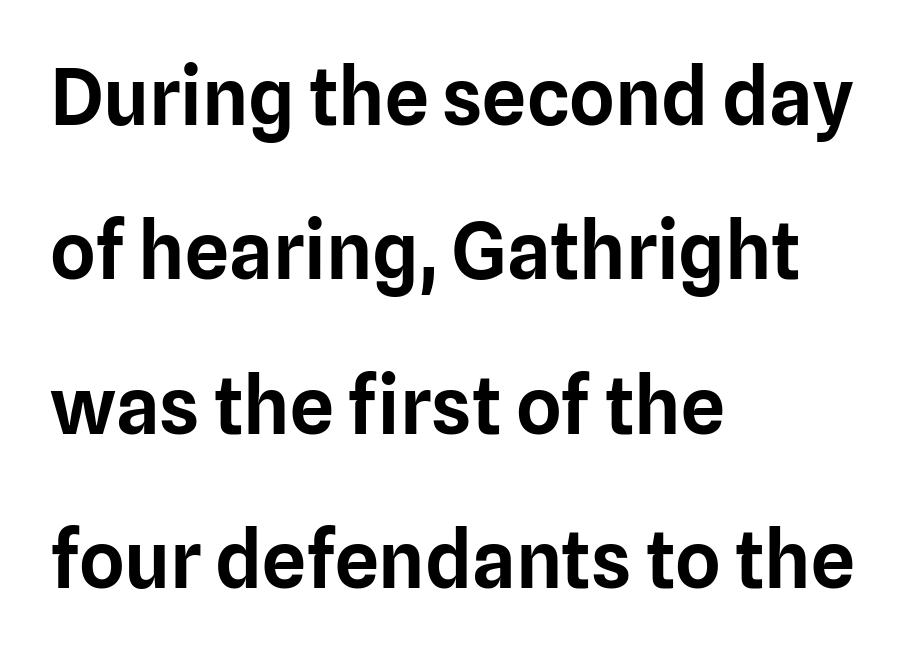
The image shows 78 px sans-serif type, upright; set left-aligned, loose line spacing (1.98x), normal letter spacing, not underlined; low stroke contrast and a medium x-height.
